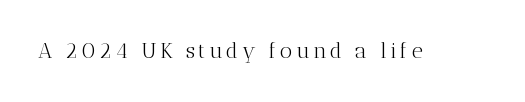
The image shows 21 px text type, upright; set not underlined.
